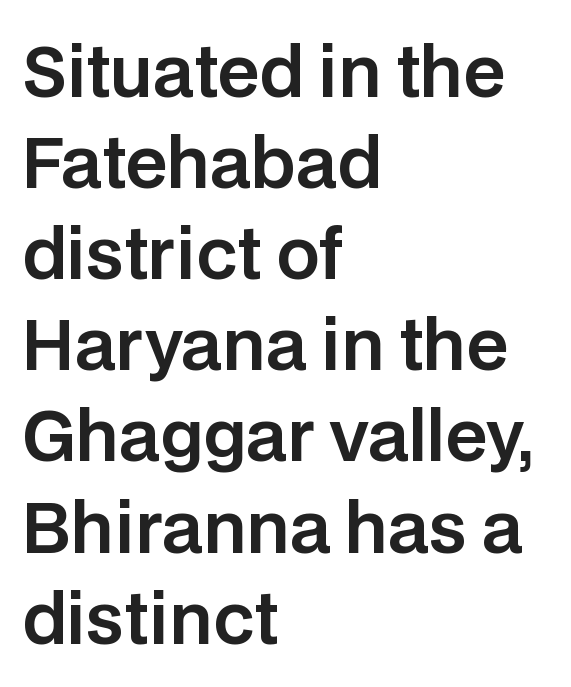
The letters stand upright; this is a roman face. The glyphs in this specimen are sans serif. Note the varied advance widths — an 'i' is clearly narrower than an 'm'. Nobody touched the tracking dial on this one.
